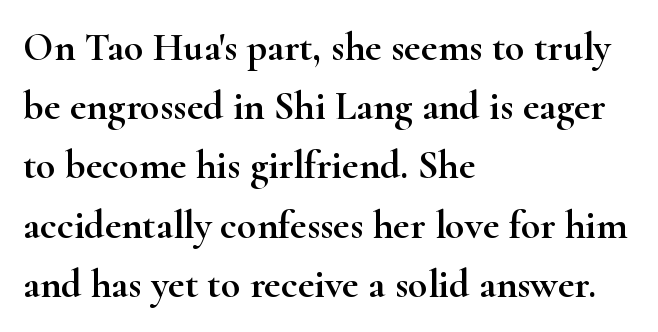
Q: Is the text italic (slanted)? A: No, it is upright.
Q: Is the typeface a serif or a sans-serif typeface? A: Serif.
Q: Is the text underlined? A: No.
Q: How is the paragraph aligned? A: Left-aligned.
Q: Is the spacing between letters normal or unusually wide? A: Normal.
Q: Is the spacing between lines tight, normal or loose? A: Normal.
Q: Width (condensed, normal, or wide)? A: Wide.
Q: Stroke contrast? A: High.
Q: x-height? A: Small.
Q: Monospaced? A: No.
